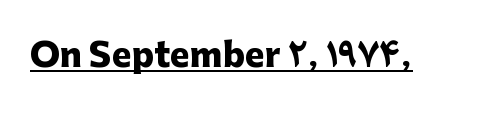
A rule runs beneath these lines of type. Nope, no serifs anywhere on these letters. The specimen reads as upright at a glance. Nothing unusual about the tracking: characters are spaced as the font intends. The letters advance in unequal steps, a hallmark of proportional type. The letters are bold, with thick, heavy strokes.
